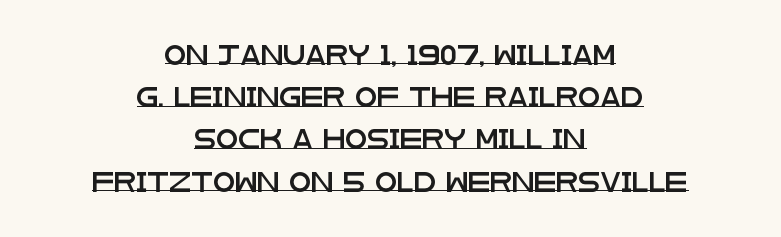
{"italic": "no", "underline": "yes", "align": "center", "line_spacing": "loose", "line_spacing_ratio": 2.11, "letter_spacing": "normal", "letter_spacing_em": 0.0, "glyph_px": 20}
